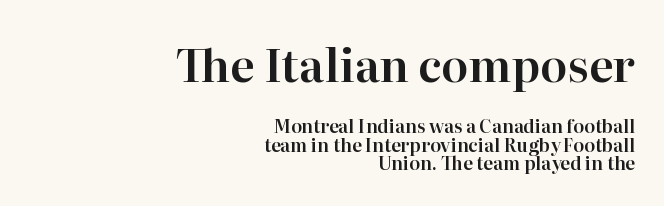
Q: Is the text italic (slanted)? A: No, it is upright.
Q: Is the typeface a serif or a sans-serif typeface? A: Serif.
Q: Is the text underlined? A: No.
Q: How is the paragraph aligned? A: Right-aligned.
Q: Is the spacing between letters normal or unusually wide? A: Normal.
Q: Is the spacing between lines tight, normal or loose? A: Tight.
Q: Which block of text is set in a larger size, the first (top) or the second (bottom)? A: The first (top) one.
Q: Width (condensed, normal, or wide)? A: Normal.
Q: Stroke contrast? A: High.
Q: x-height? A: Medium.
Q: Monospaced? A: No.
